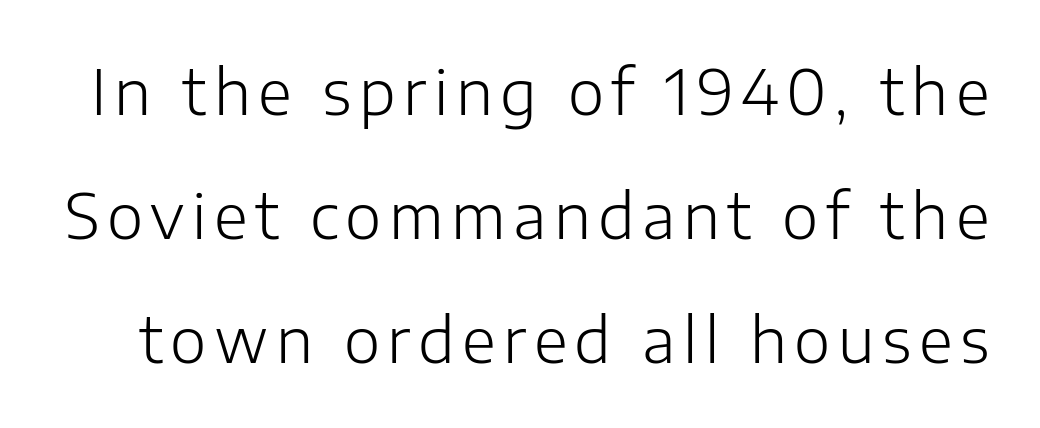
Does the type have serifs? No, each stem ends abruptly. Leading: increased. The space directly below the letters is spotless. Ordinary non-slanted type is in use. The letters look calm and open, with moderate or lighter stems.
